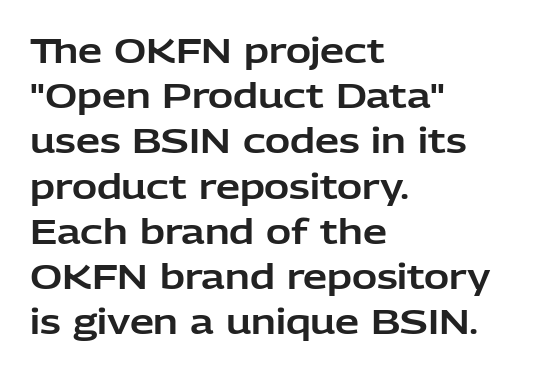
The image shows 34 px sans-serif type, upright; set left-aligned, normal line spacing (1.33x), normal letter spacing, not underlined; low stroke contrast and a medium x-height.
